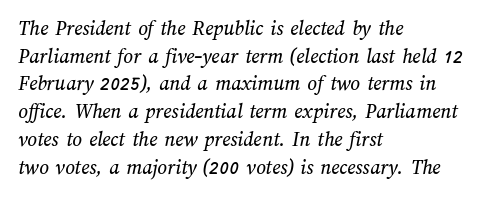
Any mark beneath the type? The region is blank. Does the copy run flush right? No — it runs flush left. Vertically, the passage feels balanced, rows spaced as you'd expect. Does extra space separate the letters? No, they use regular spacing.
